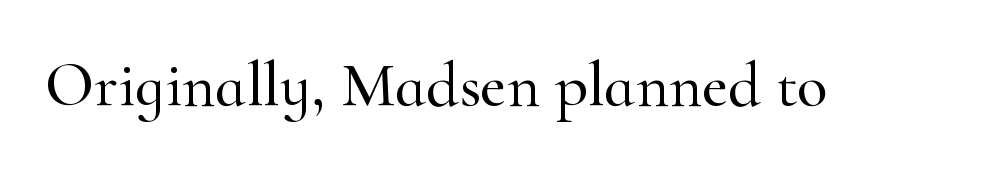
A clean baseline with only descenders dipping below it. The letters advance in unequal steps, a hallmark of proportional type. Tall strokes in this sample are plumb rather than angled. Letterform terminals end in serifs throughout the passage. Spacing between characters is what you'd get straight out of the box.
